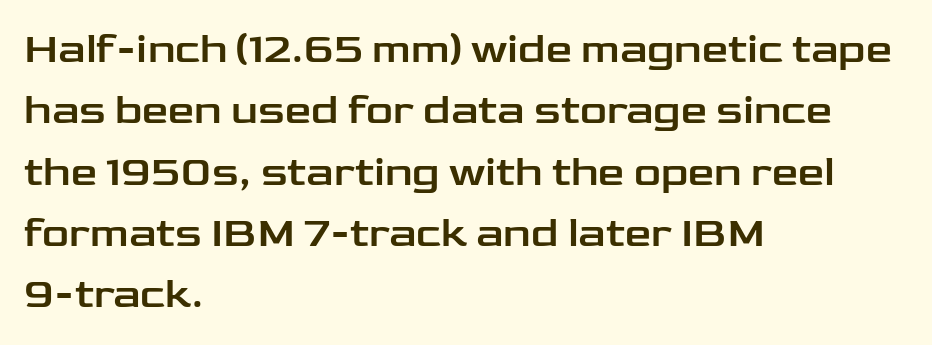
{"serif": "no", "italic": "no", "width": "wide", "stroke_contrast": "low", "x_height": "medium", "monospaced": "no", "underline": "no", "align": "left", "line_spacing": "normal", "line_spacing_ratio": 1.46, "letter_spacing": "normal", "letter_spacing_em": 0.0, "glyph_px": 42}
